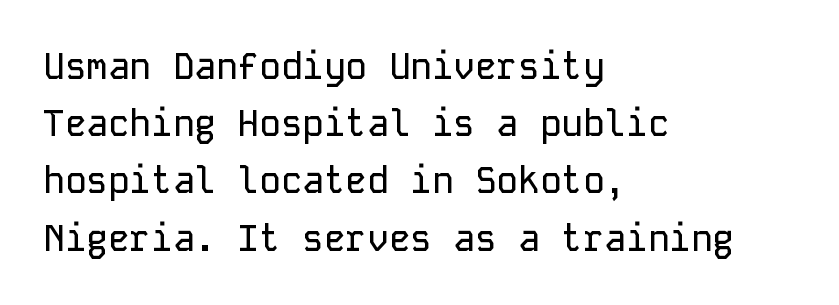
Q: Is the text italic (slanted)? A: No, it is upright.
Q: Is the typeface a serif or a sans-serif typeface? A: Sans-serif.
Q: Is the text underlined? A: No.
Q: How is the paragraph aligned? A: Left-aligned.
Q: Is the spacing between letters normal or unusually wide? A: Normal.
Q: Is the spacing between lines tight, normal or loose? A: Normal.
Q: Width (condensed, normal, or wide)? A: Normal.
Q: Stroke contrast? A: Low.
Q: x-height? A: Medium.
Q: Monospaced? A: Yes.
